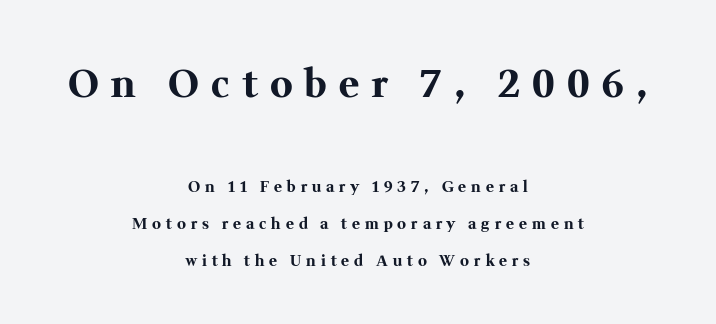
{"serif": "yes", "italic": "no", "bold": "yes", "weight": "bold", "width": "normal", "stroke_contrast": "medium", "x_height": "medium", "monospaced": "no", "underline": "no", "align": "center", "line_spacing": "loose", "line_spacing_ratio": 2.45, "letter_spacing": "wide", "letter_spacing_em": 0.33, "larger_block": "first", "size_ratio": 2.53, "glyph_px": 38}
